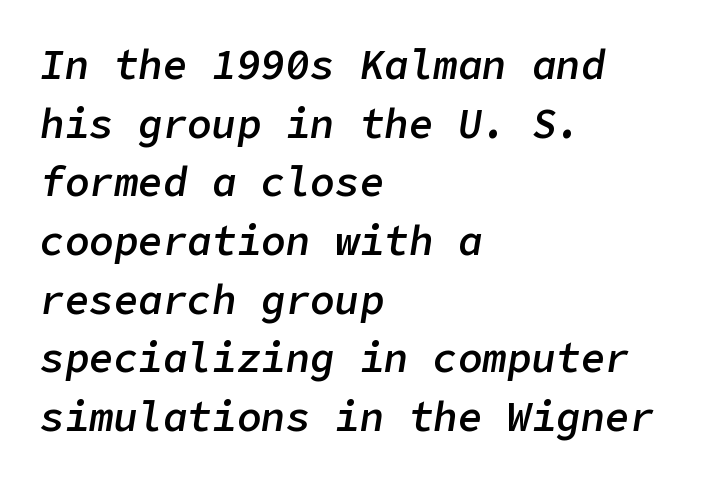
The image shows 41 px semibold type, italic (leaning right); set left-aligned, normal line spacing (1.43x), normal letter spacing, not underlined; low stroke contrast and a medium x-height.
